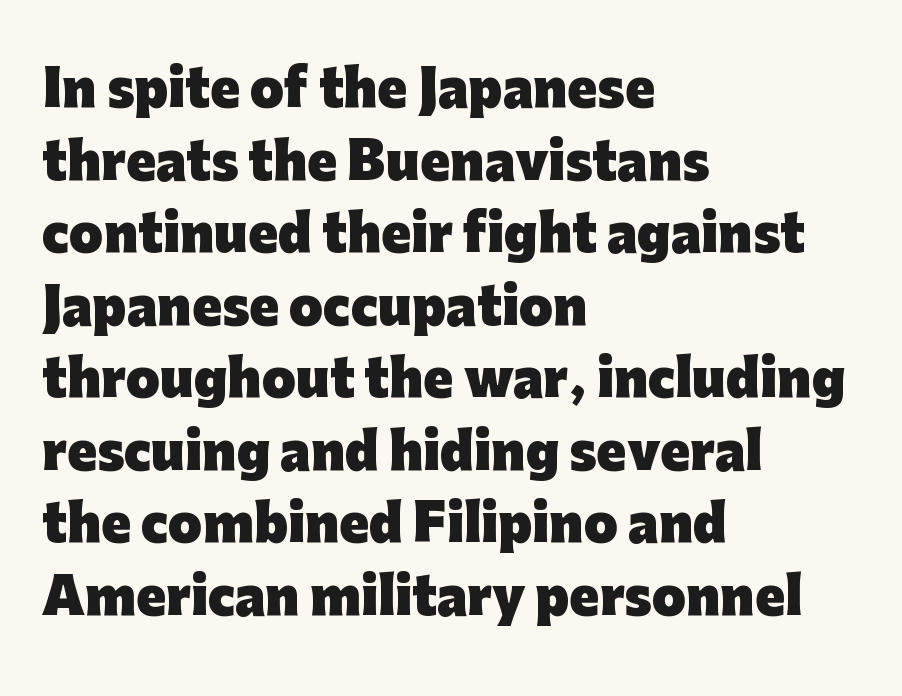
Q: Is the text bold? A: Yes.
Q: Is the text italic (slanted)? A: No, it is upright.
Q: Is the typeface a serif or a sans-serif typeface? A: Sans-serif.
Q: Is the text underlined? A: No.
Q: How is the paragraph aligned? A: Left-aligned.
Q: Is the spacing between letters normal or unusually wide? A: Normal.
Q: Is the spacing between lines tight, normal or loose? A: Normal.
Q: Width (condensed, normal, or wide)? A: Normal.
Q: Stroke contrast? A: Low.
Q: x-height? A: Medium.
Q: Monospaced? A: No.
